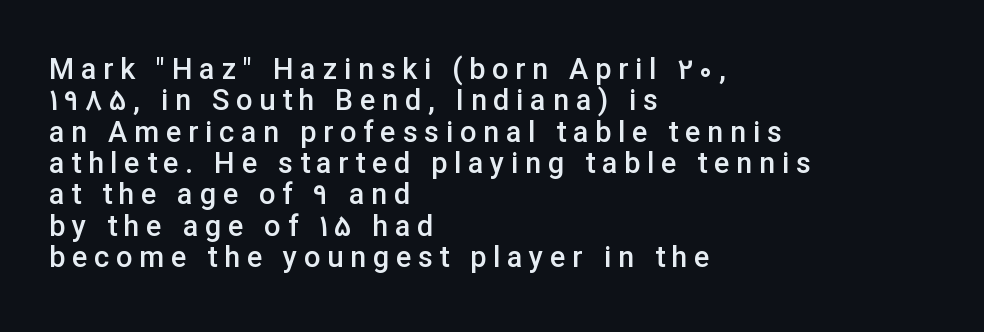
The image shows 29 px semibold sans-serif type, upright; set left-aligned, tight line spacing (1.08x), unusually wide letter spacing (+0.23 em), not underlined; low stroke contrast and a medium x-height.
